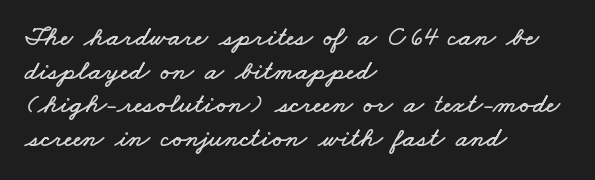
The image shows 28 px wide type; set left-aligned, line spacing 1.2x, normal letter spacing, not underlined; low stroke contrast and a small x-height.
